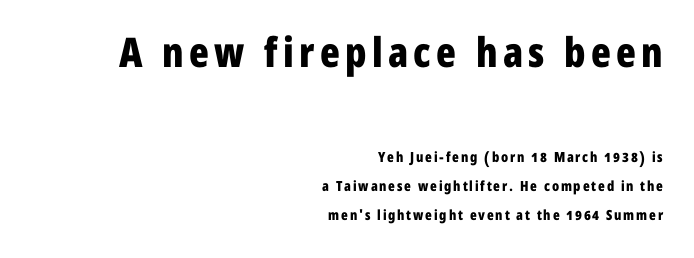
{"serif": "no", "italic": "no", "bold": "yes", "weight": "bold", "width": "condensed", "stroke_contrast": "low", "x_height": "medium", "monospaced": "no", "underline": "no", "align": "right", "line_spacing": "loose", "line_spacing_ratio": 2.07, "larger_block": "first", "size_ratio": 2.93, "glyph_px": 41}
